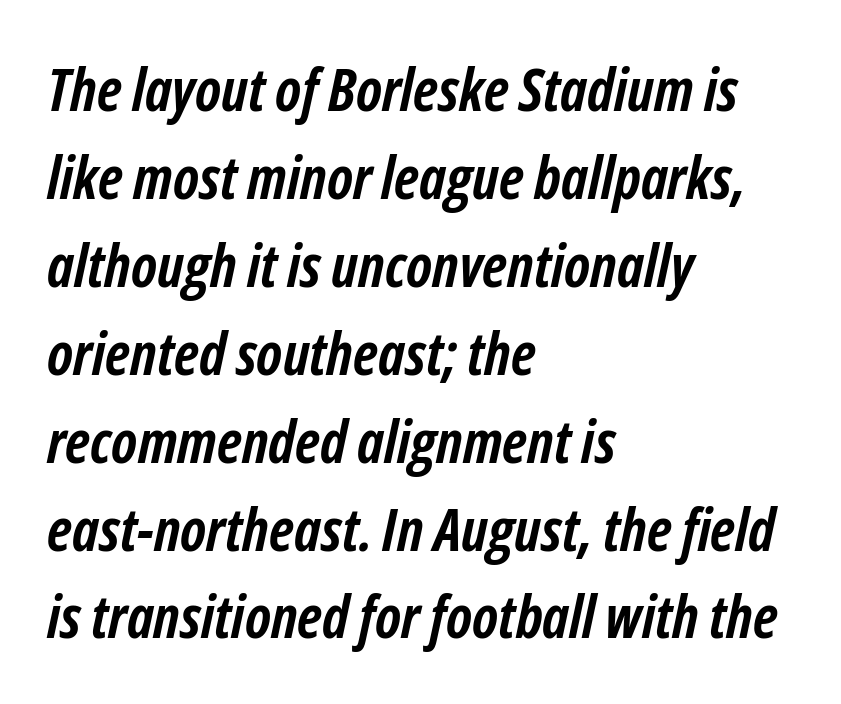
{"italic": "yes", "lean": "right", "slant_degrees": 12, "bold": "yes", "weight": "semibold", "width": "condensed", "stroke_contrast": "low", "x_height": "medium", "monospaced": "no", "underline": "no", "align": "left", "line_spacing": "normal", "line_spacing_ratio": 1.49, "letter_spacing": "normal", "letter_spacing_em": 0.0, "glyph_px": 59}
